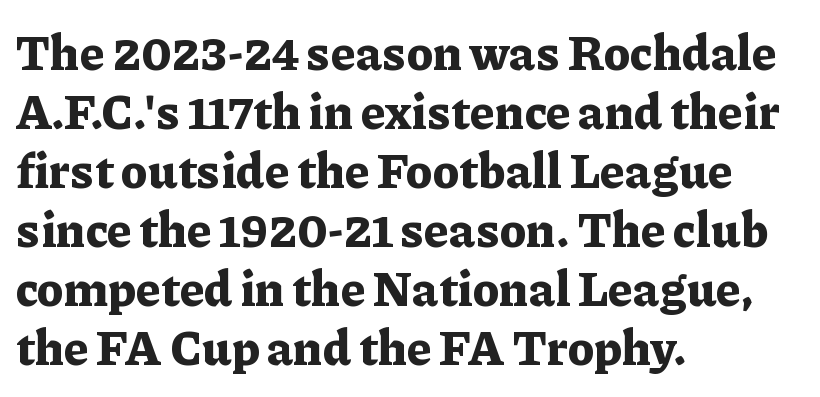
Does the lettering tilt? It doesn't — this is upright. Notice how the passage keeps a crisp vertical edge on the left only. Spacing verdict: proportional, widths tailored to each character. Nobody drew a line under any word here. Caption: standard tracking, unaltered. Does the weight exceed regular? Yes, all the way to bold.
